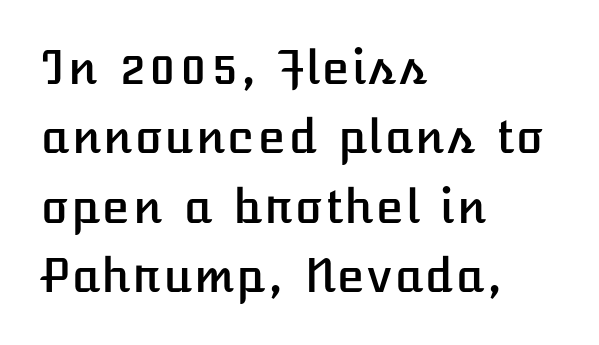
Q: Is the text italic (slanted)? A: No, it is upright.
Q: Is the text underlined? A: No.
Q: How is the paragraph aligned? A: Left-aligned.
Q: Is the spacing between letters normal or unusually wide? A: Normal.
Q: Is the spacing between lines tight, normal or loose? A: Normal.
Q: Width (condensed, normal, or wide)? A: Normal.
Q: Stroke contrast? A: Low.
Q: x-height? A: Medium.
